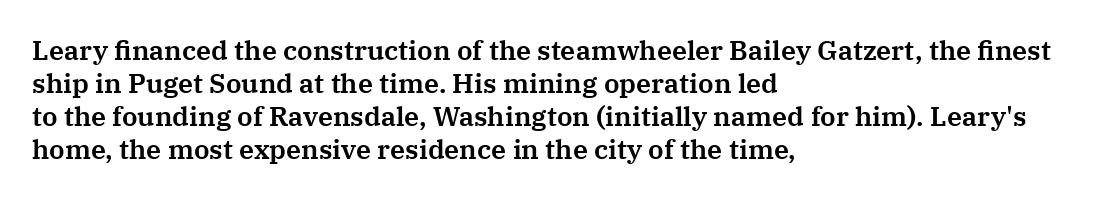
The image shows 27 px text type, upright; set left-aligned, line spacing 1.22x, normal letter spacing, not underlined.
